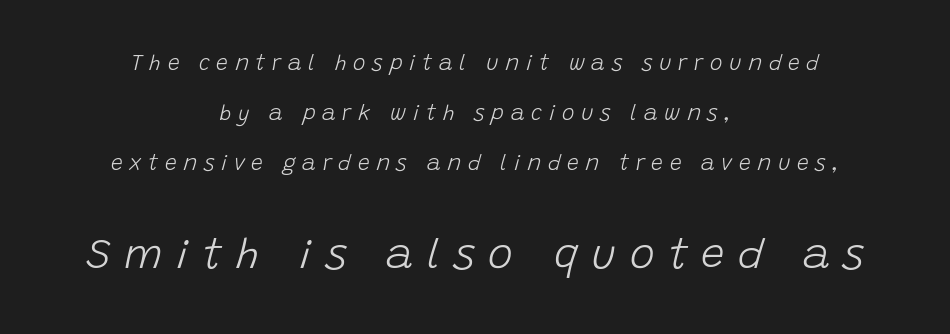
If you folded the block vertically in half, each line would mirror itself in length. A typesetter would call this heavily tracked-out type. Do the characters align in a grid? No, the font is proportional. No chunkiness to these letters — they're not bold. How would I describe the line gaps? Wide and relaxed.
